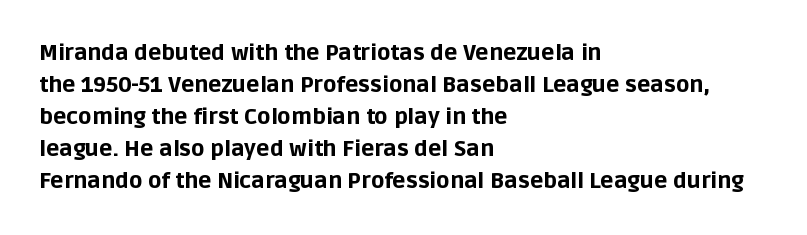
The image shows 22 px bold type, upright; set left-aligned, normal line spacing (1.46x), normal letter spacing, not underlined.
